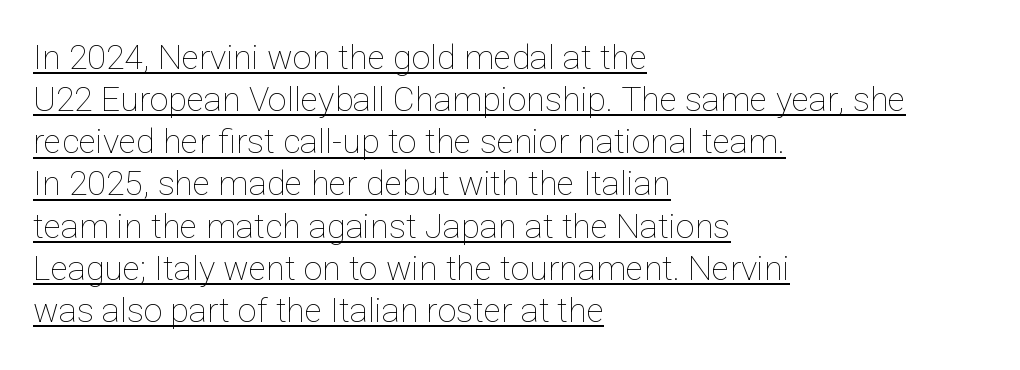
{"italic": "no", "bold": "no", "weight": "thin", "width": "normal", "stroke_contrast": "low", "x_height": "medium", "monospaced": "no", "underline": "yes", "align": "left", "line_spacing_ratio": 1.24, "letter_spacing": "normal", "letter_spacing_em": 0.0, "glyph_px": 34}
